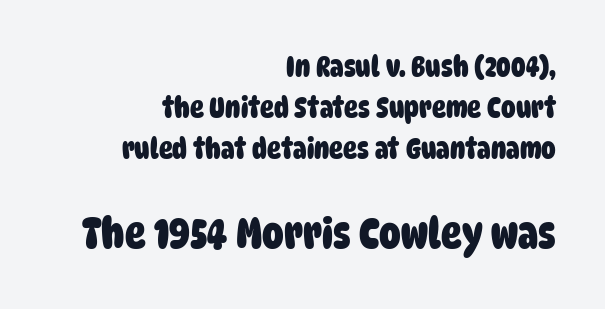
Q: Is the text bold? A: Yes.
Q: Is the typeface a serif or a sans-serif typeface? A: Sans-serif.
Q: Is the text underlined? A: No.
Q: How is the paragraph aligned? A: Right-aligned.
Q: Is the spacing between letters normal or unusually wide? A: Normal.
Q: Is the spacing between lines tight, normal or loose? A: Normal.
Q: Which block of text is set in a larger size, the first (top) or the second (bottom)? A: The second (bottom) one.
Q: Width (condensed, normal, or wide)? A: Condensed.
Q: Stroke contrast? A: Low.
Q: x-height? A: Large.
Q: Monospaced? A: No.
